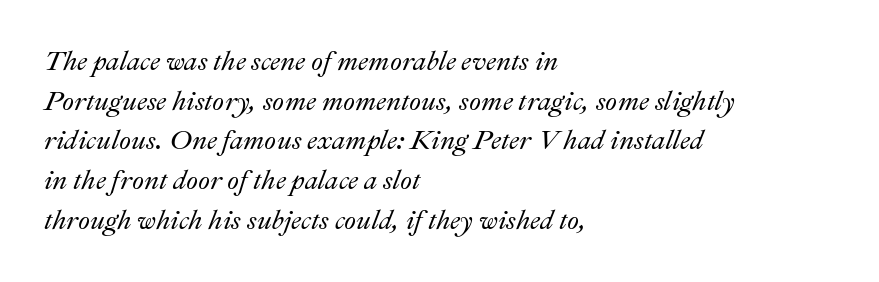
The image shows 27 px text type, italic (leaning right); set left-aligned, normal line spacing (1.47x), normal letter spacing, not underlined.
